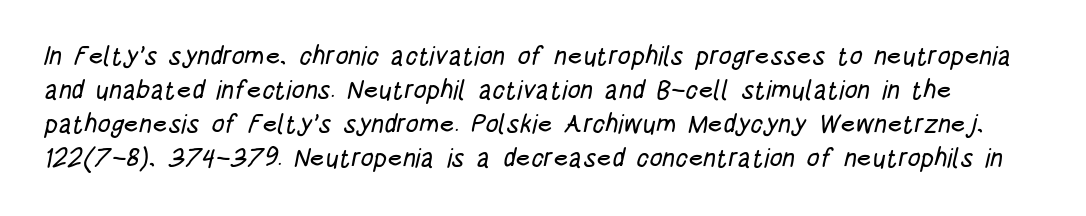
{"underline": "no", "line_spacing": "normal", "line_spacing_ratio": 1.31, "letter_spacing": "normal", "letter_spacing_em": 0.0, "glyph_px": 26}
